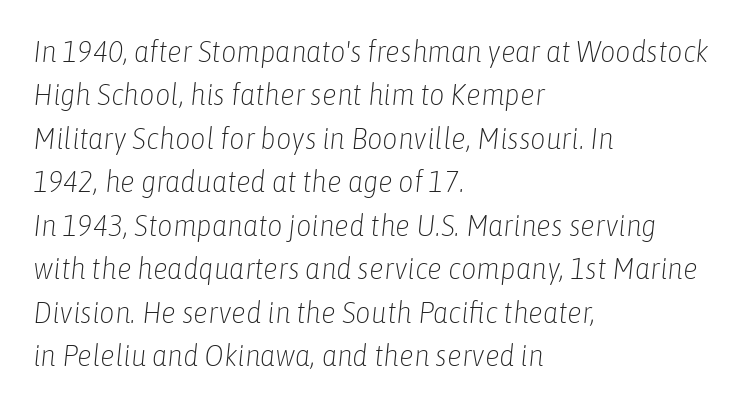
{"italic": "yes", "lean": "right", "slant_degrees": 6, "bold": "no", "weight": "light", "width": "condensed", "stroke_contrast": "low", "x_height": "medium", "monospaced": "no", "underline": "no", "align": "left", "line_spacing": "normal", "line_spacing_ratio": 1.45, "letter_spacing": "normal", "letter_spacing_em": 0.0, "glyph_px": 30}
